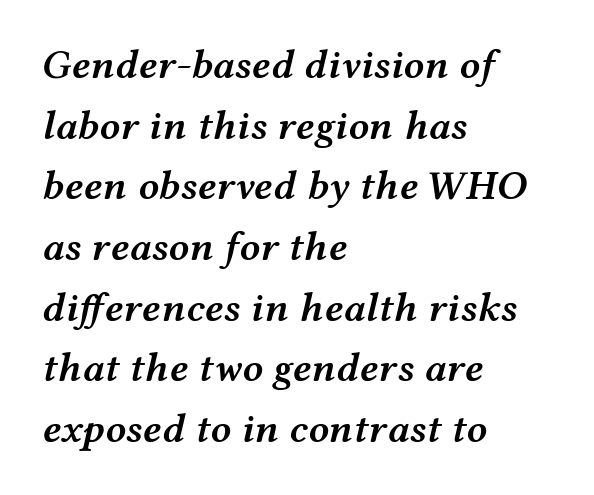
The typesetting leans somewhat heavy: a semibold. These lines are rendered in a variable-pitch font. How would I describe the line gaps? Plain and ordinary. The lettering tilts uniformly, giving the passage an italic look. Honestly, there is no underline to notice here at all.
